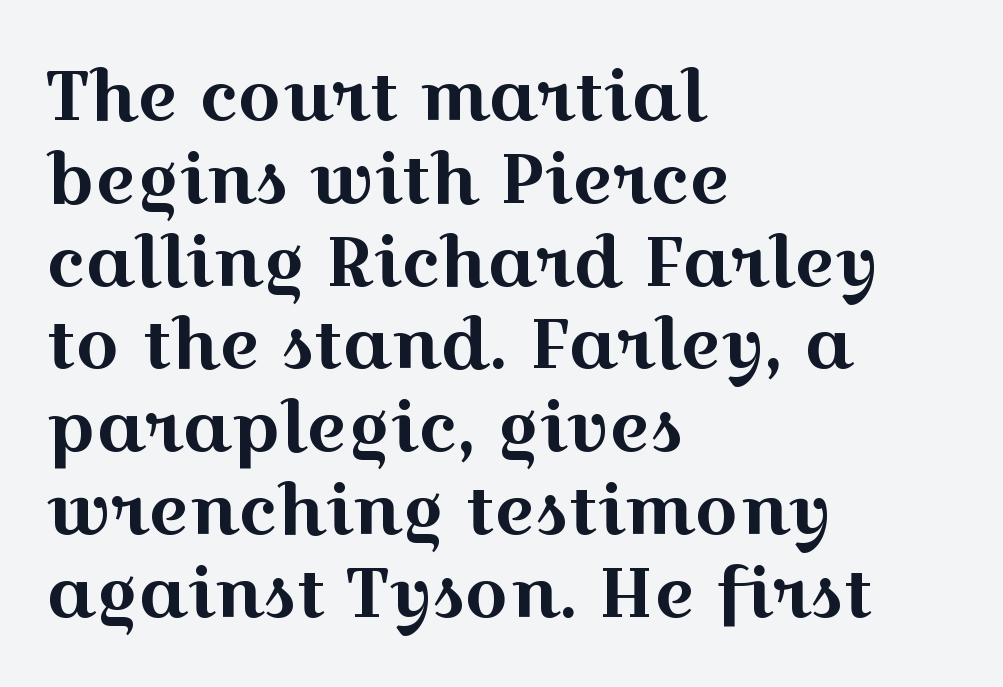
Q: Is the text italic (slanted)? A: No, it is upright.
Q: Is the typeface a serif or a sans-serif typeface? A: Serif.
Q: Is the text underlined? A: No.
Q: How is the paragraph aligned? A: Left-aligned.
Q: Is the spacing between letters normal or unusually wide? A: Normal.
Q: Width (condensed, normal, or wide)? A: Wide.
Q: x-height? A: Medium.
Q: Monospaced? A: No.
